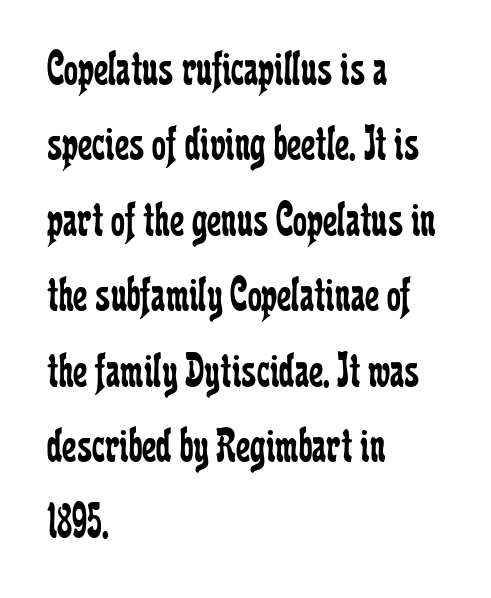
{"serif": "yes", "italic": "no", "bold": "no", "weight": "regular", "width": "condensed", "stroke_contrast": "low", "x_height": "medium", "monospaced": "no", "underline": "no", "align": "left", "line_spacing": "normal", "line_spacing_ratio": 1.51, "letter_spacing": "normal", "letter_spacing_em": 0.0, "glyph_px": 50}
